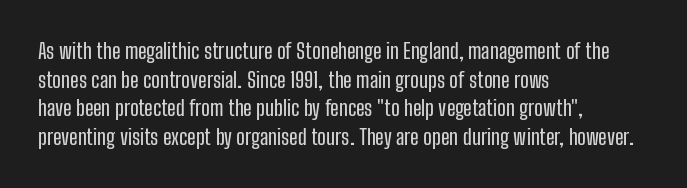
The rendering keeps characters at their native spacing. Does the lettering tilt? It doesn't — this is upright. Descender tails drop into unmarked territory. The lines sit at an ordinary, default distance from one another. One-word summary of the alignment: left.
